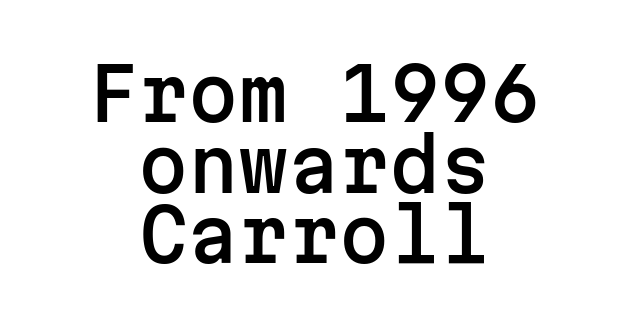
Q: Is the text italic (slanted)? A: No, it is upright.
Q: Is the typeface a serif or a sans-serif typeface? A: Sans-serif.
Q: Is the text underlined? A: No.
Q: How is the paragraph aligned? A: Centered.
Q: Is the spacing between letters normal or unusually wide? A: Normal.
Q: Is the spacing between lines tight, normal or loose? A: Tight.
Q: Width (condensed, normal, or wide)? A: Normal.
Q: Stroke contrast? A: Low.
Q: x-height? A: Medium.
Q: Monospaced? A: Yes.
